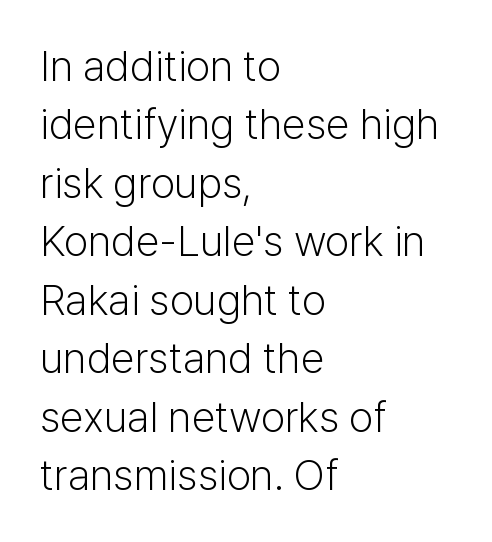
{"serif": "no", "italic": "no", "bold": "no", "weight": "light", "width": "normal", "stroke_contrast": "low", "x_height": "medium", "monospaced": "no", "underline": "no", "align": "left", "line_spacing": "normal", "line_spacing_ratio": 1.36, "letter_spacing": "normal", "letter_spacing_em": 0.0, "glyph_px": 43}
